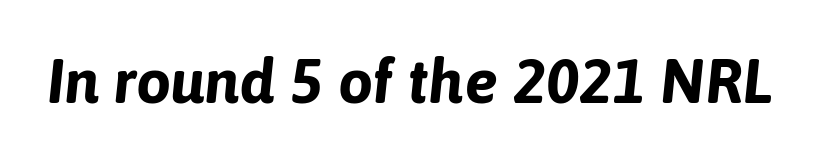
{"italic": "yes", "lean": "right", "slant_degrees": 6, "bold": "yes", "weight": "bold", "width": "normal", "stroke_contrast": "low", "x_height": "medium", "monospaced": "no", "underline": "no", "letter_spacing": "normal", "letter_spacing_em": 0.0, "glyph_px": 62}
